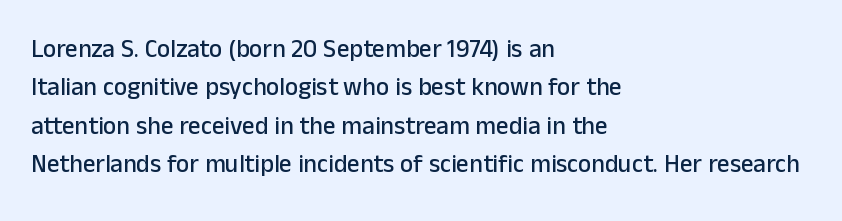
These lines stack with their left ends in a neat column. This is the regular roman posture of the typeface. Leading matches the norm, producing a regular column. No extra tracking has been applied to these lines. Type without underlining.
